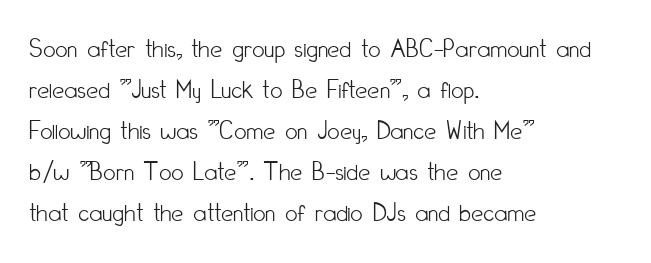
On a weight scale, this lands at 450 or below. The passage shown has conventional tracking throughout. A normal amount of white space separates one row of letters from the next. The rag falls on the right side of this text block.
